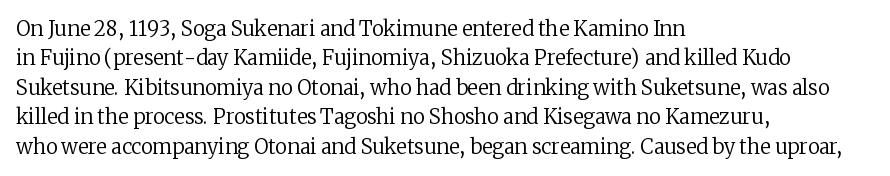
Look at the tracking — it's just the regular setting, nothing added. This sample keeps an unexceptional amount of space between lines. A typesetter would mark this as roman, not italic. Each row of text sits above clean, open space. Ink coverage per letter is moderate at most. This rendering uses left alignment, leaving the right contour irregular.
